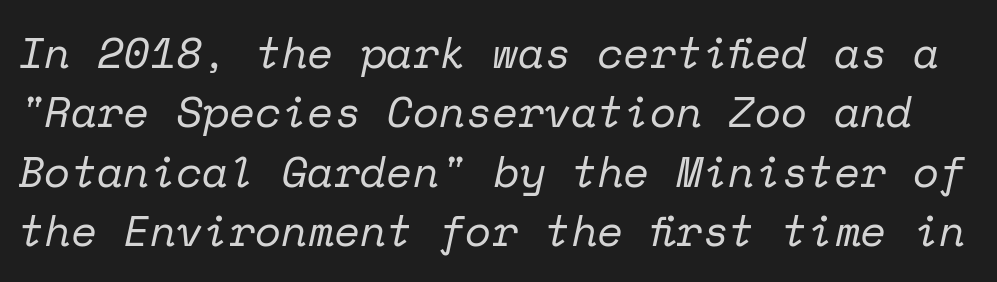
The image shows 43 px regular-weight serif type, italic (leaning right), monospaced; set normal line spacing (1.38x), normal letter spacing, not underlined; low stroke contrast and a medium x-height.
